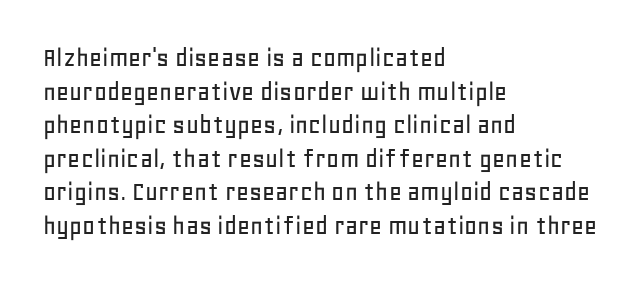
Q: Is the text italic (slanted)? A: No, it is upright.
Q: Is the typeface a serif or a sans-serif typeface? A: Sans-serif.
Q: Is the text underlined? A: No.
Q: How is the paragraph aligned? A: Left-aligned.
Q: Is the spacing between letters normal or unusually wide? A: Normal.
Q: Width (condensed, normal, or wide)? A: Normal.
Q: Stroke contrast? A: Low.
Q: x-height? A: Large.
Q: Monospaced? A: No.
